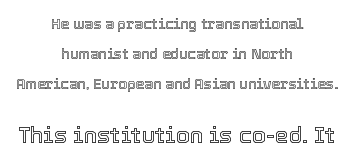
{"italic": "no", "underline": "no", "align": "center", "line_spacing": "loose", "line_spacing_ratio": 2.13, "letter_spacing": "normal", "letter_spacing_em": 0.0, "larger_block": "second", "size_ratio": 1.57, "glyph_px": 22}
